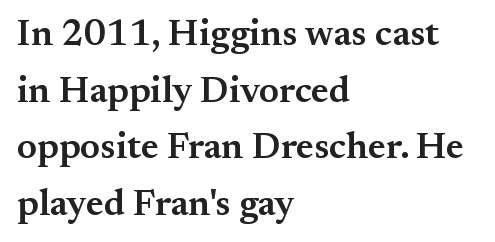
Q: Is the text bold? A: Semi-bold.
Q: Is the text italic (slanted)? A: No, it is upright.
Q: Is the typeface a serif or a sans-serif typeface? A: Serif.
Q: Is the text underlined? A: No.
Q: How is the paragraph aligned? A: Left-aligned.
Q: Is the spacing between letters normal or unusually wide? A: Normal.
Q: Is the spacing between lines tight, normal or loose? A: Normal.
Q: Width (condensed, normal, or wide)? A: Normal.
Q: Stroke contrast? A: Medium.
Q: x-height? A: Small.
Q: Monospaced? A: No.
